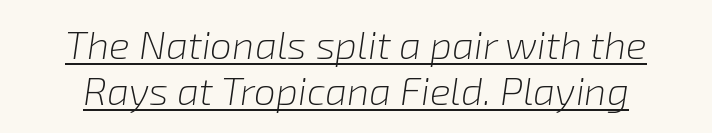
Q: Is the text bold? A: No.
Q: Is the text italic (slanted)? A: Yes, it leans right by about 8 degrees.
Q: Is the text underlined? A: Yes.
Q: Is the spacing between letters normal or unusually wide? A: Normal.
Q: Width (condensed, normal, or wide)? A: Normal.
Q: Stroke contrast? A: Low.
Q: x-height? A: Medium.
Q: Monospaced? A: No.
